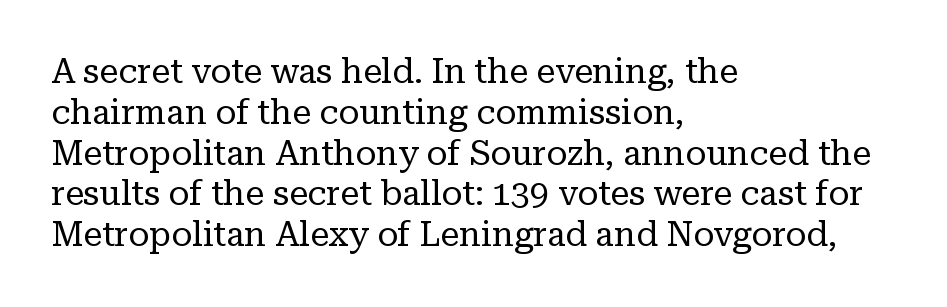
Q: Is the text bold? A: No.
Q: Is the text italic (slanted)? A: No, it is upright.
Q: Is the typeface a serif or a sans-serif typeface? A: Serif.
Q: Is the text underlined? A: No.
Q: How is the paragraph aligned? A: Left-aligned.
Q: Is the spacing between letters normal or unusually wide? A: Normal.
Q: Width (condensed, normal, or wide)? A: Normal.
Q: Stroke contrast? A: Low.
Q: x-height? A: Medium.
Q: Monospaced? A: No.
